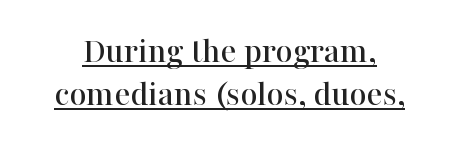
Q: Is the text italic (slanted)? A: No, it is upright.
Q: Is the typeface a serif or a sans-serif typeface? A: Serif.
Q: Is the text underlined? A: Yes.
Q: Is the spacing between letters normal or unusually wide? A: Normal.
Q: Width (condensed, normal, or wide)? A: Normal.
Q: Stroke contrast? A: High.
Q: x-height? A: Medium.
Q: Monospaced? A: No.
